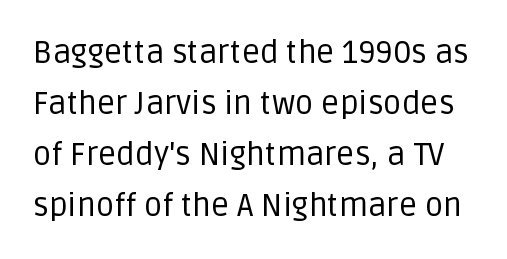
The image shows 32 px regular-weight sans-serif type, upright; set normal line spacing (1.59x), normal letter spacing, not underlined; low stroke contrast and a large x-height.
